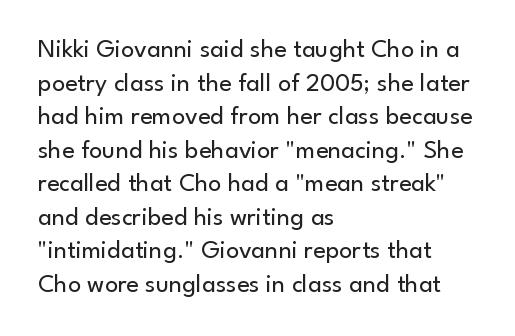
Interline gaps are of average width in this sample. In terms of posture, this sample is upright. Teacher's note: observe the even left margin — that is flush-left alignment. The cut favours lightness, reaching ordinary text weight at its darkest.
